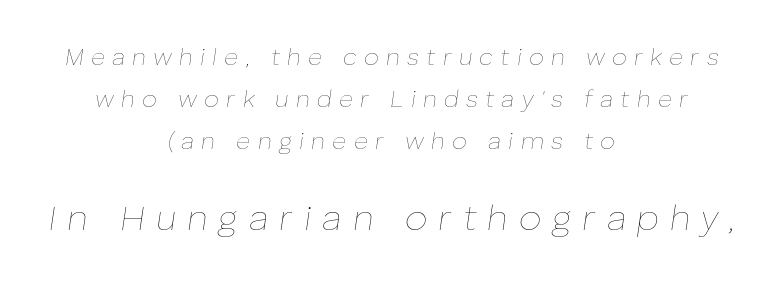
Quick note: underline off. This sample uses an oblique cut, with every glyph tilted off the vertical. The later block is typeset at a bigger size than the earlier block. The rendering uses natural spacing where letterforms have individual widths. Ink coverage per letter is moderate at most.
